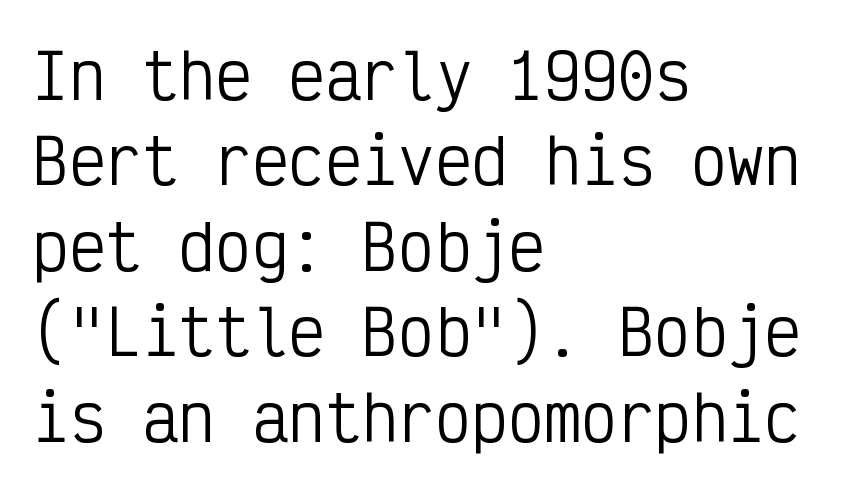
{"serif": "no", "italic": "no", "bold": "no", "weight": "regular", "width": "condensed", "stroke_contrast": "low", "x_height": "medium", "monospaced": "yes", "underline": "no", "align": "left", "line_spacing": "normal", "line_spacing_ratio": 1.4, "letter_spacing": "normal", "letter_spacing_em": 0.0, "glyph_px": 61}
